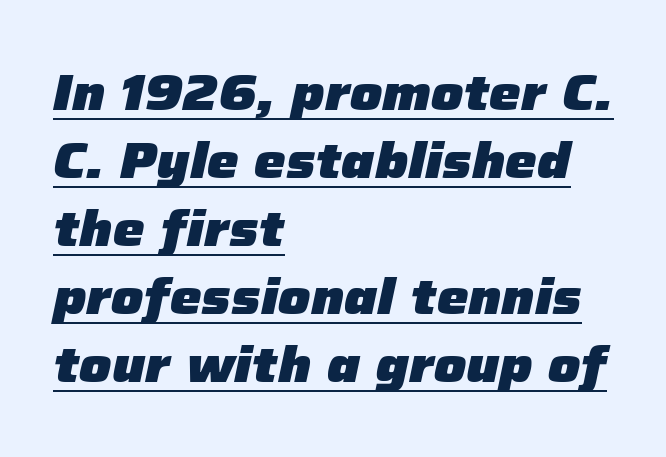
{"italic": "yes", "lean": "right", "slant_degrees": 12, "bold": "yes", "weight": "heavy", "width": "normal", "stroke_contrast": "low", "x_height": "medium", "monospaced": "no", "underline": "yes", "align": "left", "line_spacing": "normal", "line_spacing_ratio": 1.36, "letter_spacing": "normal", "letter_spacing_em": 0.0, "glyph_px": 50}
